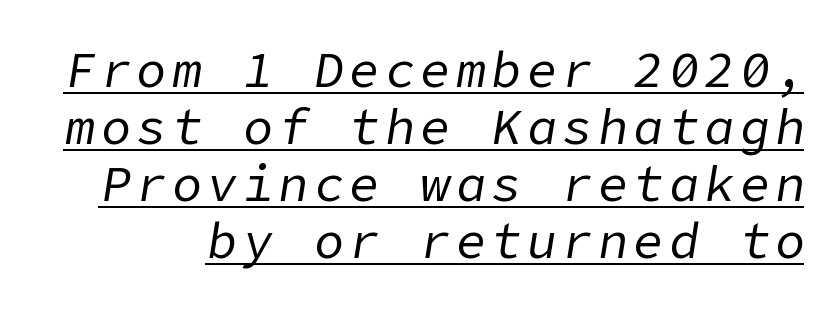
Think standard paragraph weight, or any step lighter than that. A typesetter would mark this as italic. The typesetter has applied underlining to the passage shown. Horizontal bands of white between lines are thin slivers.
